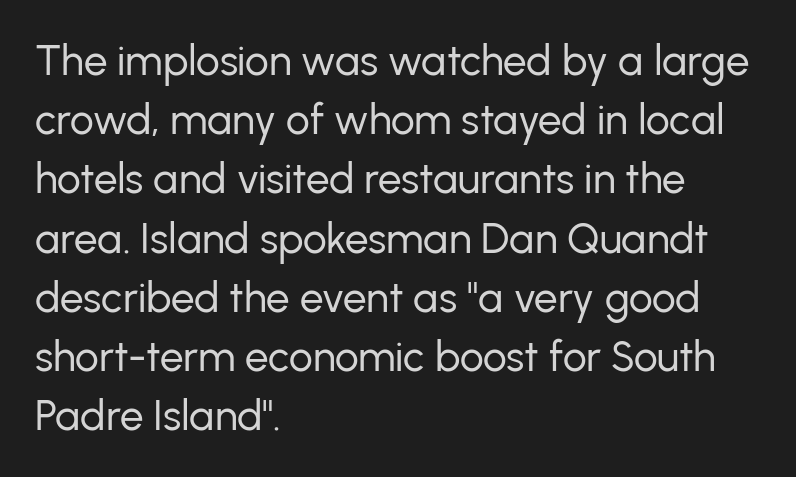
A classic flush-left, rag-right setting is used for this passage. A typesetter would mark this as roman, not italic. Here the glyphs are tracked normally, forming tight word shapes. No heavy texture on the line: the type isn't bold.
